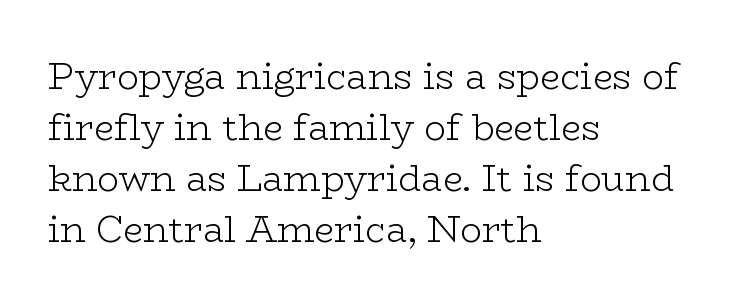
{"serif": "yes", "italic": "no", "bold": "no", "weight": "light", "width": "wide", "stroke_contrast": "low", "x_height": "medium", "monospaced": "no", "underline": "no", "align": "left", "line_spacing": "normal", "line_spacing_ratio": 1.42, "letter_spacing": "normal", "letter_spacing_em": 0.0, "glyph_px": 36}
